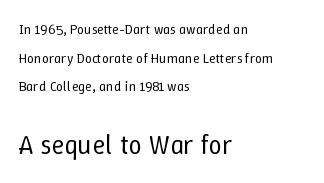
{"italic": "no", "bold": "no", "underline": "no", "align": "left", "line_spacing": "loose", "line_spacing_ratio": 2.04, "letter_spacing": "normal", "letter_spacing_em": 0.0, "larger_block": "second", "size_ratio": 1.93, "glyph_px": 27}
